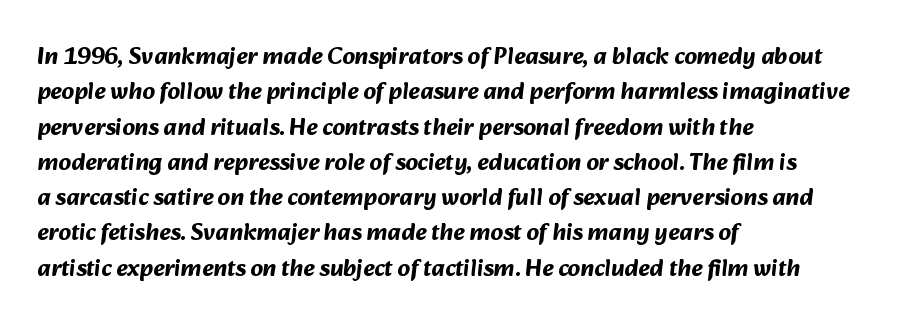
Q: Is the text bold? A: Yes.
Q: Is the text underlined? A: No.
Q: How is the paragraph aligned? A: Left-aligned.
Q: Is the spacing between letters normal or unusually wide? A: Normal.
Q: Is the spacing between lines tight, normal or loose? A: Normal.
